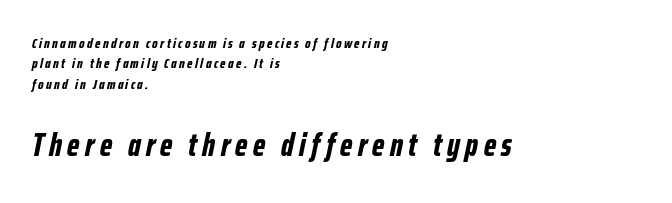
The image shows 32 px bold, condensed type, italic (leaning right); set left-aligned, normal line spacing (1.46x), not underlined; the second (bottom) block is 2.29x larger; low stroke contrast and a medium x-height.
